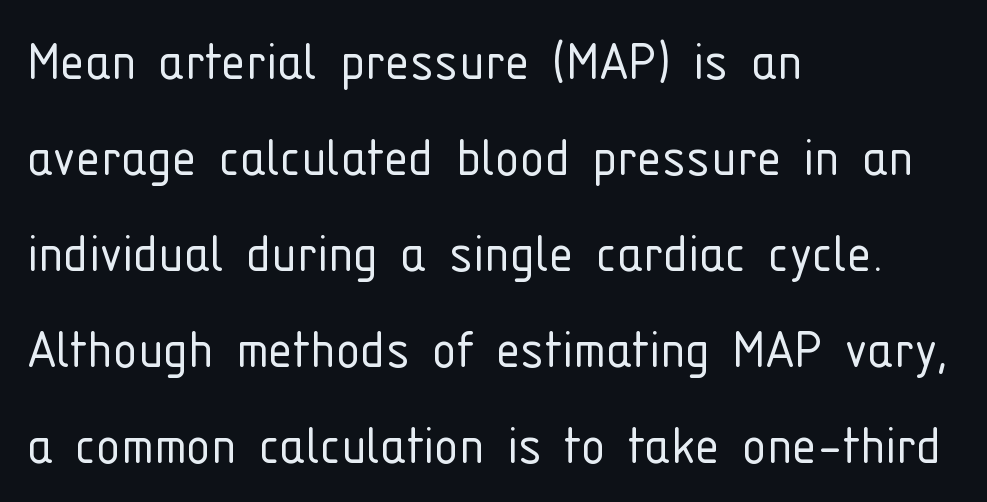
The image shows 62 px light, condensed sans-serif type, upright; set left-aligned, normal line spacing (1.55x), normal letter spacing, not underlined; low stroke contrast and a medium x-height.
